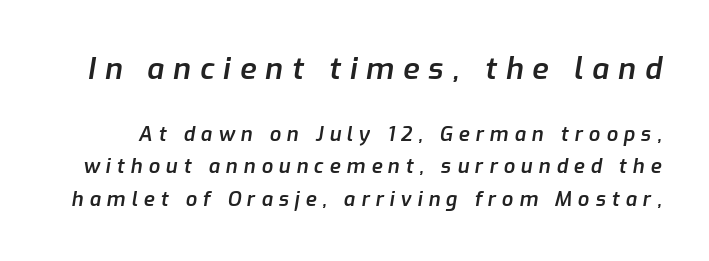
{"italic": "yes", "lean": "right", "slant_degrees": 9, "bold": "semi", "weight": "semibold", "width": "normal", "stroke_contrast": "low", "x_height": "medium", "monospaced": "no", "underline": "no", "line_spacing": "normal", "line_spacing_ratio": 1.61, "letter_spacing": "wide", "letter_spacing_em": 0.3, "larger_block": "first", "size_ratio": 1.5, "glyph_px": 30}
